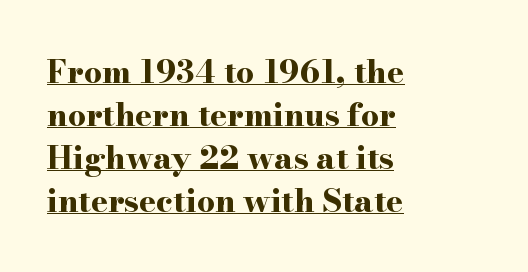
{"serif": "yes", "italic": "no", "bold": "yes", "weight": "bold", "width": "wide", "stroke_contrast": "high", "x_height": "small", "monospaced": "no", "underline": "yes", "align": "left", "line_spacing": "normal", "line_spacing_ratio": 1.34, "letter_spacing": "normal", "letter_spacing_em": 0.0, "glyph_px": 32}
